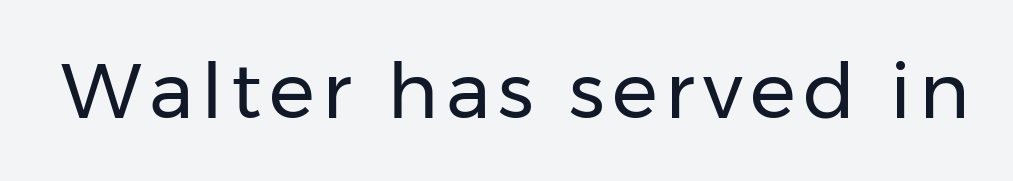
Q: Is the text bold? A: No.
Q: Is the text italic (slanted)? A: No, it is upright.
Q: Is the typeface a serif or a sans-serif typeface? A: Sans-serif.
Q: Is the text underlined? A: No.
Q: Width (condensed, normal, or wide)? A: Normal.
Q: Stroke contrast? A: Low.
Q: x-height? A: Medium.
Q: Monospaced? A: No.
